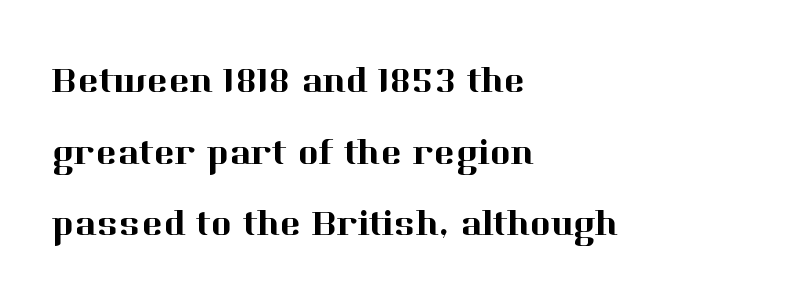
{"serif": "yes", "italic": "no", "width": "normal", "stroke_contrast": "high", "x_height": "medium", "monospaced": "no", "underline": "no", "align": "left", "line_spacing": "loose", "line_spacing_ratio": 1.99, "letter_spacing": "normal", "letter_spacing_em": 0.0, "glyph_px": 36}
